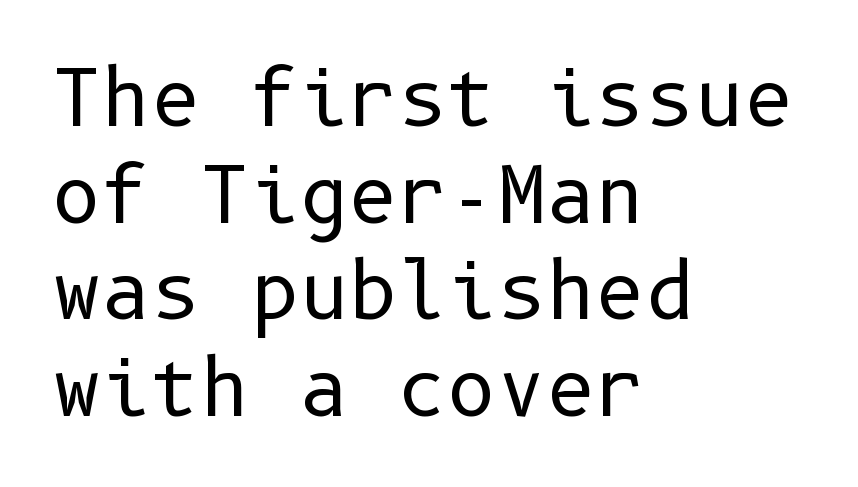
{"serif": "no", "italic": "no", "bold": "no", "weight": "regular", "width": "normal", "stroke_contrast": "low", "x_height": "medium", "underline": "no", "align": "left", "line_spacing": "normal", "line_spacing_ratio": 1.27, "letter_spacing": "normal", "letter_spacing_em": 0.0, "glyph_px": 76}
